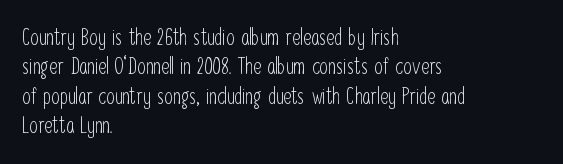
Q: Is the text bold? A: No.
Q: Is the text italic (slanted)? A: No, it is upright.
Q: Is the text underlined? A: No.
Q: How is the paragraph aligned? A: Left-aligned.
Q: Is the spacing between letters normal or unusually wide? A: Normal.
Q: Is the spacing between lines tight, normal or loose? A: Normal.
